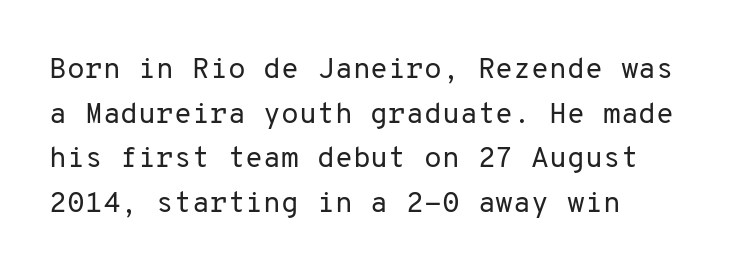
Q: Is the text bold? A: No.
Q: Is the text italic (slanted)? A: No, it is upright.
Q: Is the typeface a serif or a sans-serif typeface? A: Sans-serif.
Q: Is the text underlined? A: No.
Q: How is the paragraph aligned? A: Left-aligned.
Q: Is the spacing between letters normal or unusually wide? A: Normal.
Q: Is the spacing between lines tight, normal or loose? A: Normal.
Q: Width (condensed, normal, or wide)? A: Normal.
Q: Stroke contrast? A: Low.
Q: x-height? A: Medium.
Q: Monospaced? A: Yes.
